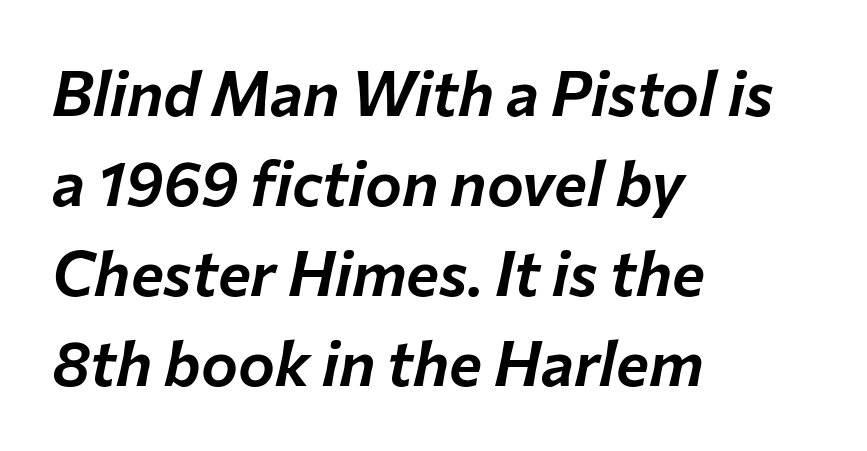
{"italic": "yes", "lean": "right", "slant_degrees": 12, "width": "normal", "stroke_contrast": "low", "x_height": "medium", "monospaced": "no", "underline": "no", "align": "left", "line_spacing": "normal", "line_spacing_ratio": 1.45, "letter_spacing": "normal", "letter_spacing_em": 0.0, "glyph_px": 62}
